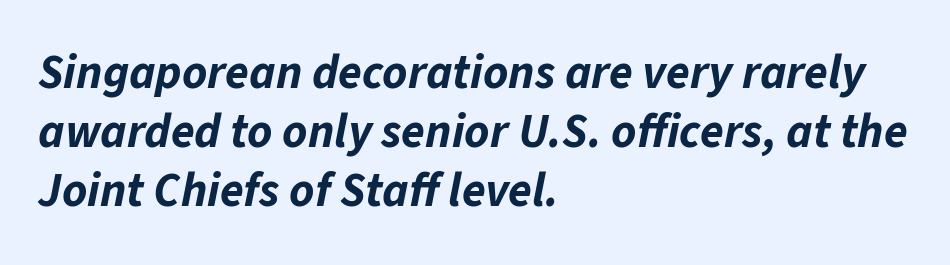
{"italic": "yes", "lean": "right", "slant_degrees": 11, "bold": "yes", "weight": "bold", "width": "normal", "stroke_contrast": "low", "x_height": "medium", "monospaced": "no", "underline": "no", "align": "left", "line_spacing_ratio": 1.23, "letter_spacing": "normal", "letter_spacing_em": 0.0, "glyph_px": 48}
